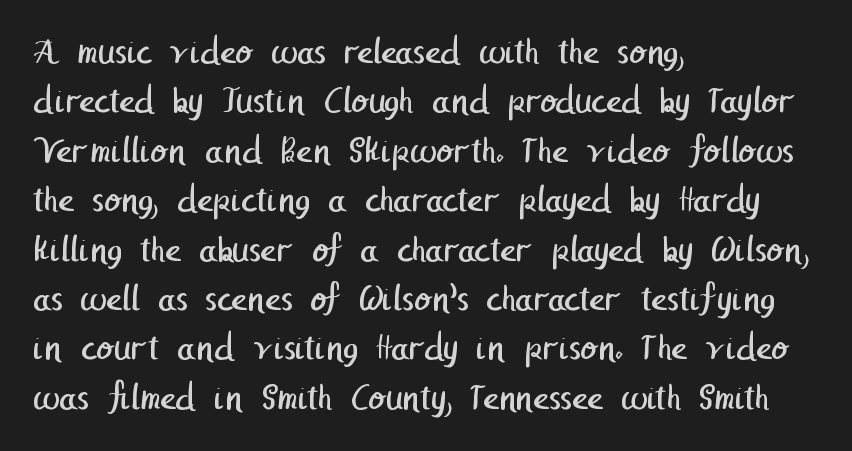
Q: Is the text bold? A: No.
Q: Is the typeface a serif or a sans-serif typeface? A: Sans-serif.
Q: Is the text underlined? A: No.
Q: How is the paragraph aligned? A: Left-aligned.
Q: Is the spacing between letters normal or unusually wide? A: Normal.
Q: Is the spacing between lines tight, normal or loose? A: Normal.
Q: Width (condensed, normal, or wide)? A: Normal.
Q: Stroke contrast? A: Low.
Q: x-height? A: Medium.
